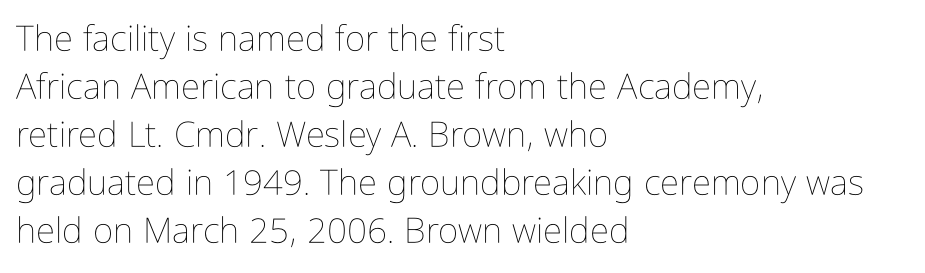
Q: Is the text bold? A: No.
Q: Is the text italic (slanted)? A: No, it is upright.
Q: Is the text underlined? A: No.
Q: How is the paragraph aligned? A: Left-aligned.
Q: Is the spacing between letters normal or unusually wide? A: Normal.
Q: Is the spacing between lines tight, normal or loose? A: Normal.
Q: Width (condensed, normal, or wide)? A: Condensed.
Q: Stroke contrast? A: Low.
Q: x-height? A: Medium.
Q: Monospaced? A: No.
